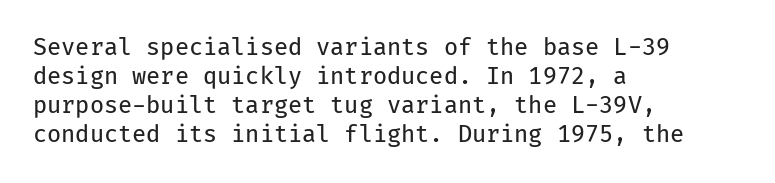
{"italic": "no", "bold": "no", "underline": "no", "align": "left", "line_spacing": "normal", "line_spacing_ratio": 1.26, "letter_spacing": "normal", "letter_spacing_em": 0.0, "glyph_px": 23}
